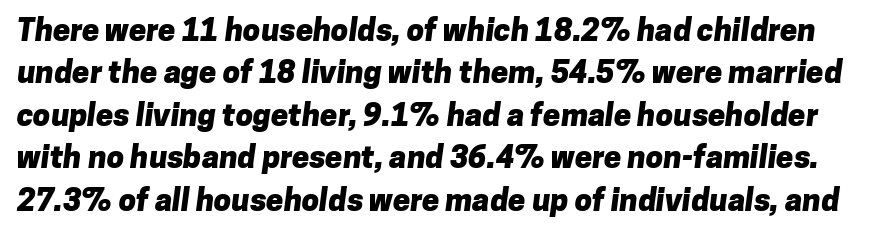
Q: Is the text bold? A: Yes.
Q: Is the typeface a serif or a sans-serif typeface? A: Sans-serif.
Q: Is the text underlined? A: No.
Q: Is the spacing between letters normal or unusually wide? A: Normal.
Q: Is the spacing between lines tight, normal or loose? A: Normal.
Q: Width (condensed, normal, or wide)? A: Normal.
Q: Stroke contrast? A: Low.
Q: x-height? A: Medium.
Q: Monospaced? A: No.
